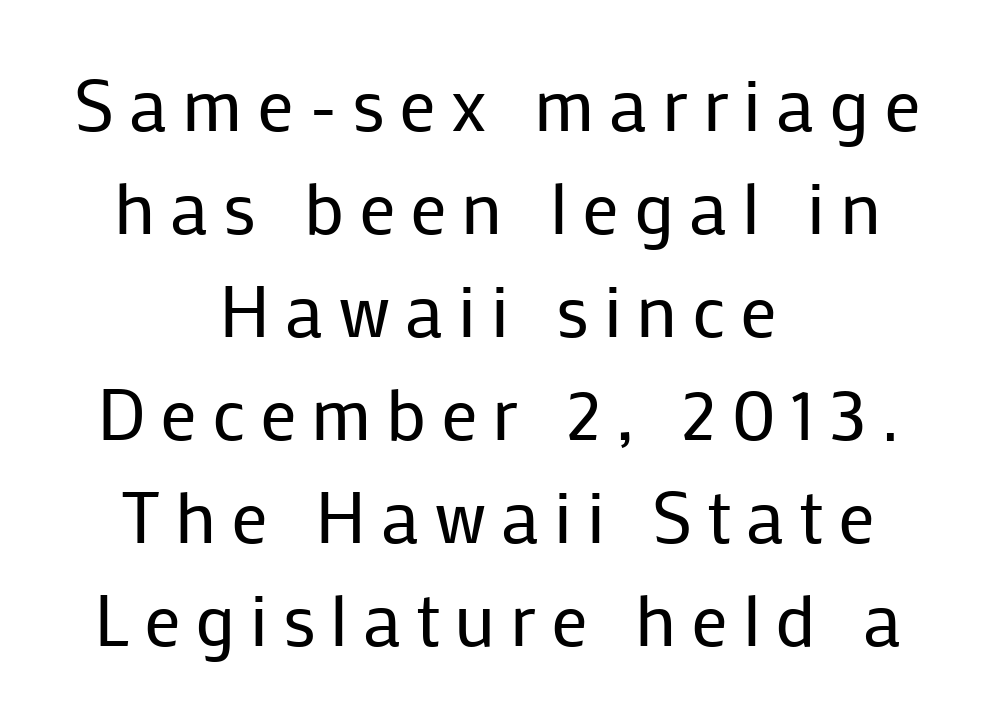
{"serif": "no", "italic": "no", "bold": "no", "weight": "regular", "width": "normal", "stroke_contrast": "low", "x_height": "medium", "monospaced": "no", "underline": "no", "align": "center", "line_spacing": "normal", "line_spacing_ratio": 1.41, "letter_spacing": "wide", "letter_spacing_em": 0.2, "glyph_px": 73}
